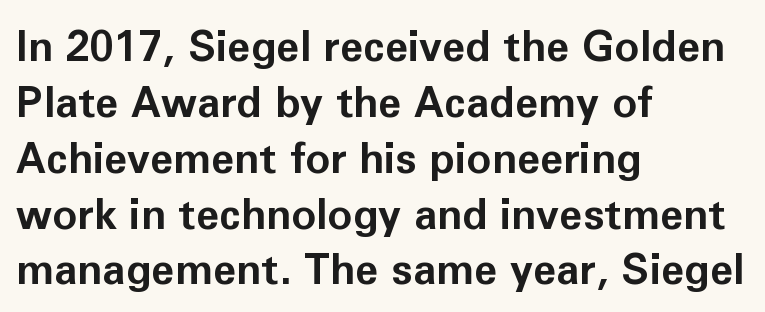
{"serif": "no", "italic": "no", "bold": "yes", "weight": "bold", "width": "normal", "stroke_contrast": "low", "x_height": "medium", "monospaced": "no", "underline": "no", "align": "left", "line_spacing": "normal", "line_spacing_ratio": 1.33, "letter_spacing": "normal", "letter_spacing_em": 0.0, "glyph_px": 42}
